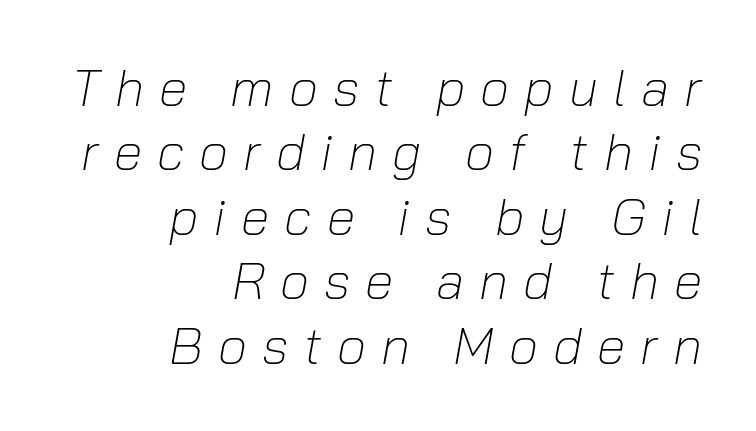
Italic? Definitely — the glyphs are oblique. The letters are spread apart with noticeably loose tracking. The strip under each line holds only bare page. Weight class: somewhere from thin through regular. Layout note: lines flush right. Varying glyph widths throughout — classic text-font behaviour.
